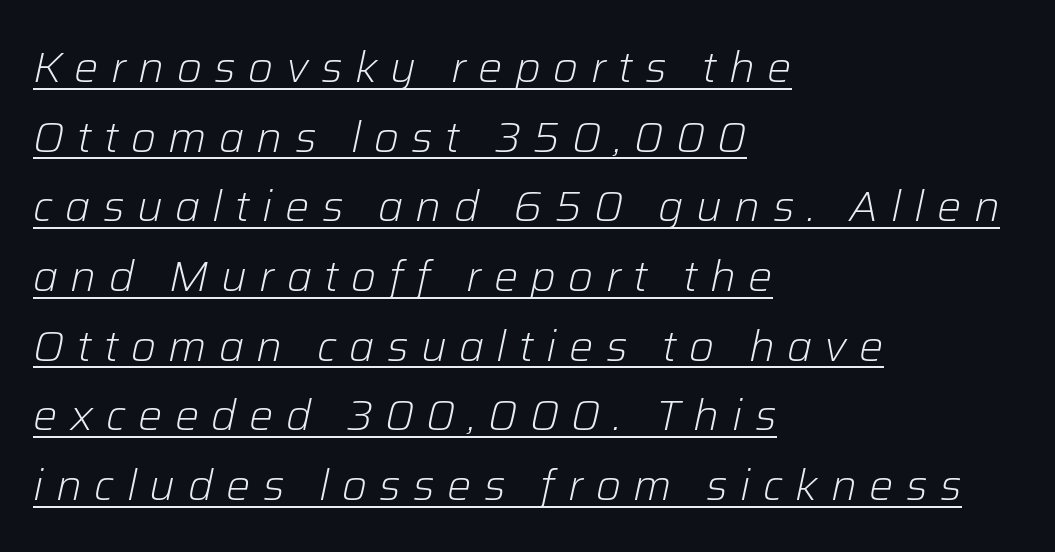
Q: Is the text bold? A: No.
Q: Is the text italic (slanted)? A: Yes, it leans right by about 12 degrees.
Q: Is the text underlined? A: Yes.
Q: How is the paragraph aligned? A: Left-aligned.
Q: Is the spacing between letters normal or unusually wide? A: Unusually wide.
Q: Is the spacing between lines tight, normal or loose? A: Normal.
Q: Width (condensed, normal, or wide)? A: Normal.
Q: Stroke contrast? A: Low.
Q: x-height? A: Medium.
Q: Monospaced? A: No.
